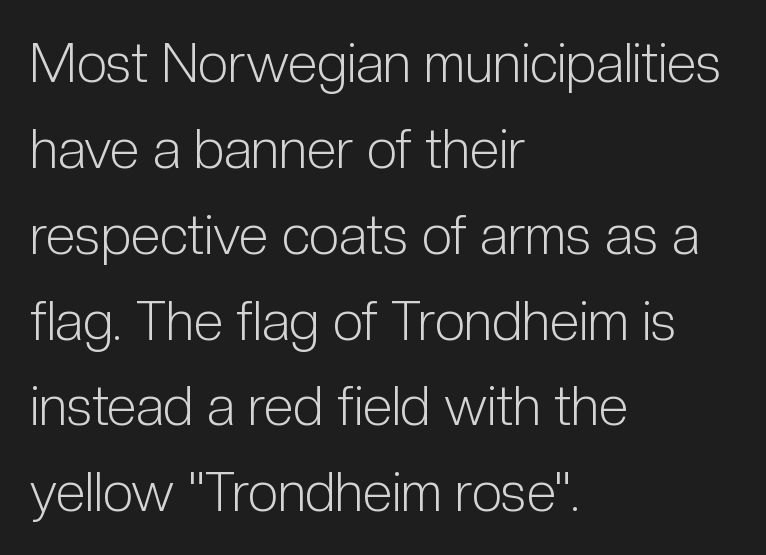
{"serif": "no", "italic": "no", "bold": "no", "weight": "light", "width": "condensed", "stroke_contrast": "low", "x_height": "medium", "monospaced": "no", "underline": "no", "align": "left", "line_spacing": "normal", "line_spacing_ratio": 1.59, "letter_spacing": "normal", "letter_spacing_em": 0.0, "glyph_px": 54}
